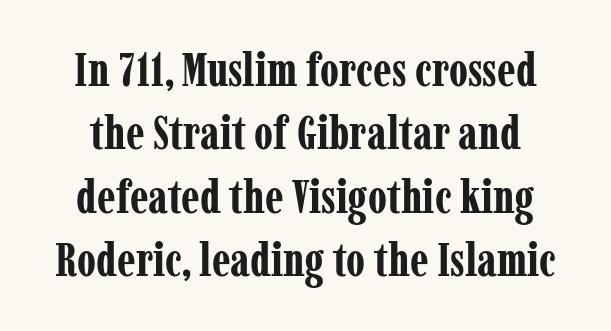
Note the varied advance widths — an 'i' is clearly narrower than an 'm'. Nope, not italic — everything's standing straight. Does the type have serifs? Yes, each stem ends in a small foot. Interline gaps are of average width in this sample. Is the letter spacing exaggerated? No — it looks like the ordinary default.
